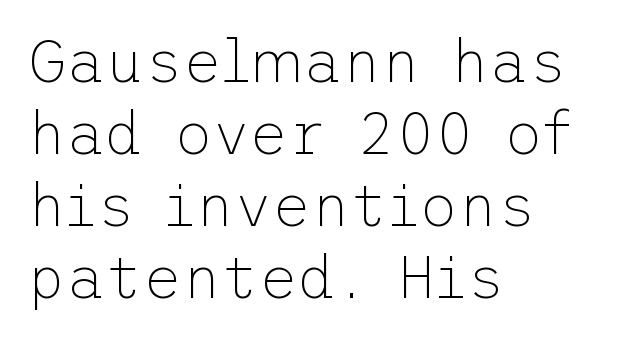
{"serif": "no", "italic": "no", "bold": "no", "weight": "thin", "width": "normal", "stroke_contrast": "low", "x_height": "medium", "underline": "no", "align": "left", "line_spacing_ratio": 1.2, "letter_spacing": "normal", "letter_spacing_em": 0.0, "glyph_px": 60}
